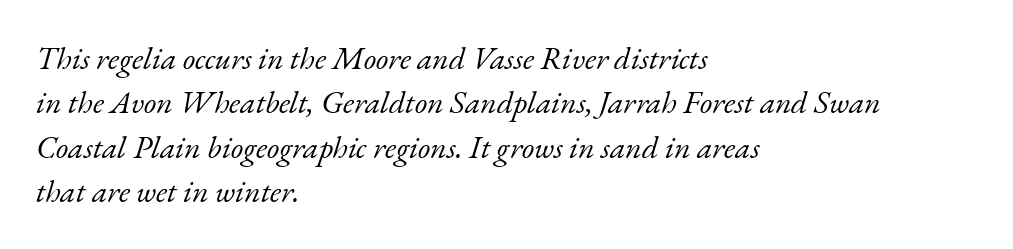
{"serif": "yes", "italic": "yes", "lean": "right", "slant_degrees": 17, "bold": "no", "weight": "light", "width": "normal", "stroke_contrast": "low", "x_height": "small", "monospaced": "no", "underline": "no", "align": "left", "line_spacing": "normal", "line_spacing_ratio": 1.39, "letter_spacing": "normal", "letter_spacing_em": 0.0, "glyph_px": 32}
